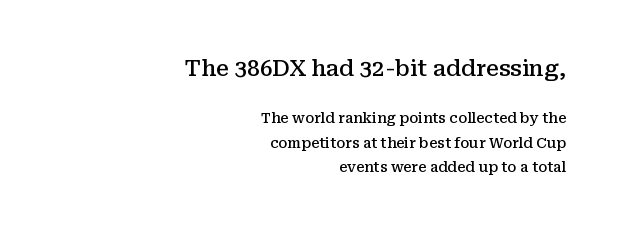
Tracking here is standard; glyphs follow each other at the usual distance. These lines carry some extra weight — a demibold, not a full bold. The glyphs are unaccompanied by any horizontal stroke below them. This rendering uses right alignment, leaving the left contour irregular. It's the straight-up-and-down kind of type.
